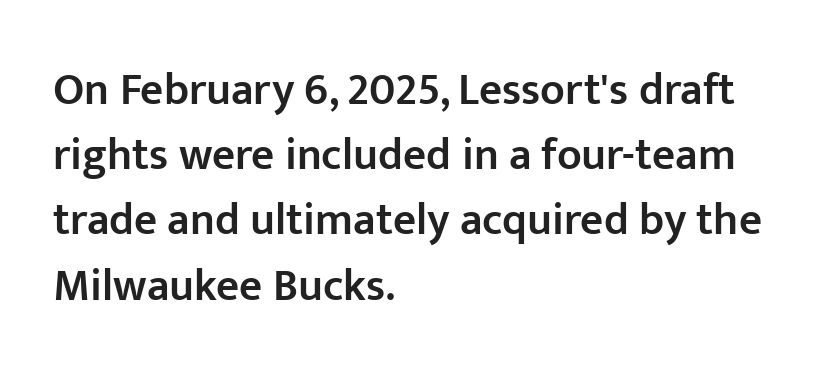
What's the leading like? Ordinary, nothing unusual. Look at the bottom of the vertical strokes: they stop flat, with no serifs. Semibold letterforms, between regular and bold. Rendered with straight, roman letterforms.
